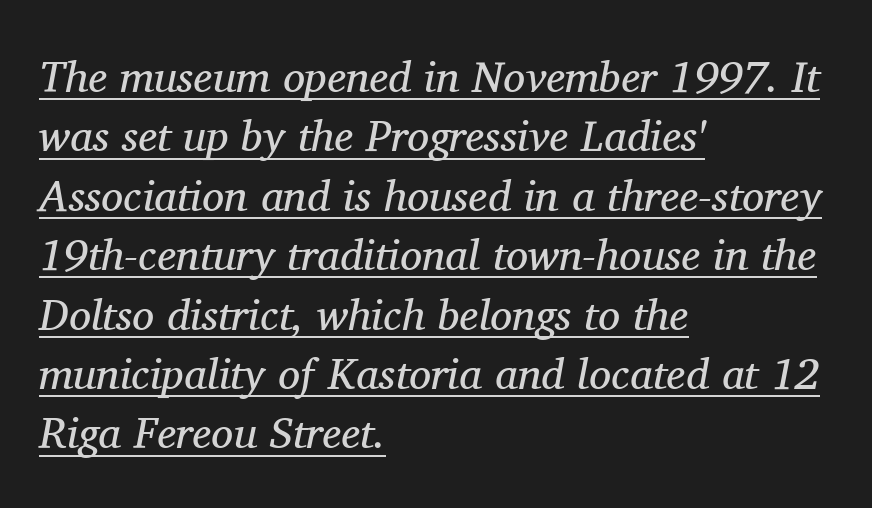
The passage shown is underscored from start to finish. You could call the tracking neutral — neither tight nor loose. The designer left line spacing at the default. A quiet, ordinary-to-light weight characterises the typeface. Serif or sans? Serif — the stroke terminals have little feet.
